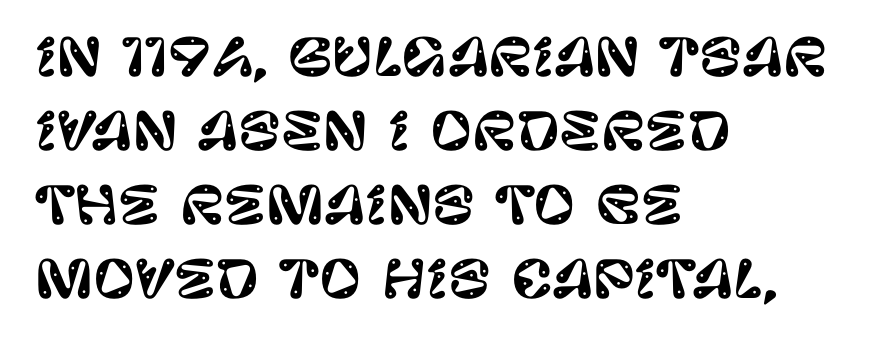
Q: Is the text italic (slanted)? A: Yes.
Q: Is the typeface a serif or a sans-serif typeface? A: Sans-serif.
Q: Is the text underlined? A: No.
Q: How is the paragraph aligned? A: Left-aligned.
Q: Is the spacing between letters normal or unusually wide? A: Normal.
Q: Is the spacing between lines tight, normal or loose? A: Normal.
Q: Width (condensed, normal, or wide)? A: Normal.
Q: Stroke contrast? A: Low.
Q: x-height? A: Large.
Q: Monospaced? A: No.
